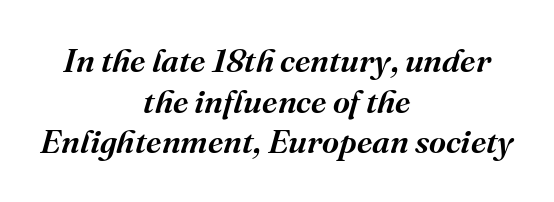
Just letters on the line, the space beneath them empty. Strokes here are thickened, but only to semibold level. When letters slant like this, we call the style italic. Honestly, the letter spacing is just normal — you wouldn't notice it.
